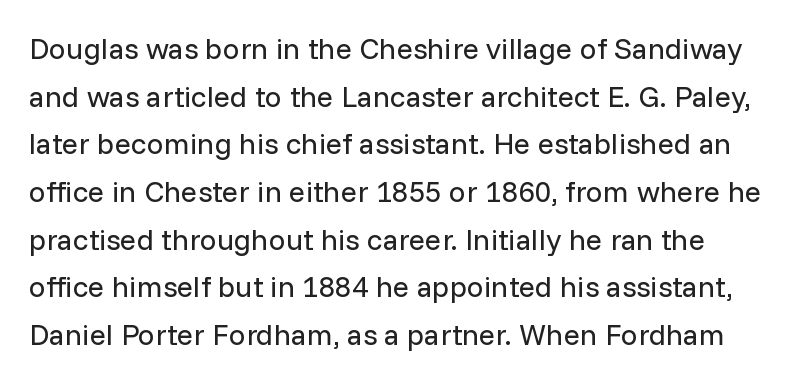
The image shows 30 px regular-weight sans-serif type, upright; set normal line spacing (1.59x), normal letter spacing, not underlined; low stroke contrast and a medium x-height.
